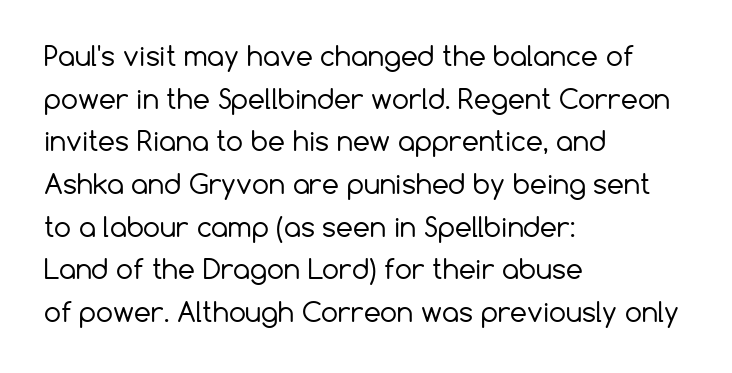
The image shows 27 px text type, upright; set left-aligned, normal line spacing (1.58x), normal letter spacing, not underlined.
